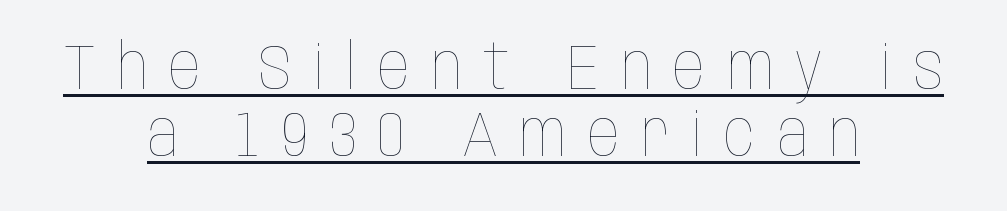
{"italic": "no", "bold": "no", "weight": "thin", "width": "condensed", "stroke_contrast": "low", "x_height": "large", "monospaced": "no", "underline": "yes", "align": "center", "line_spacing": "tight", "line_spacing_ratio": 1.07, "letter_spacing": "wide", "letter_spacing_em": 0.34, "glyph_px": 63}
